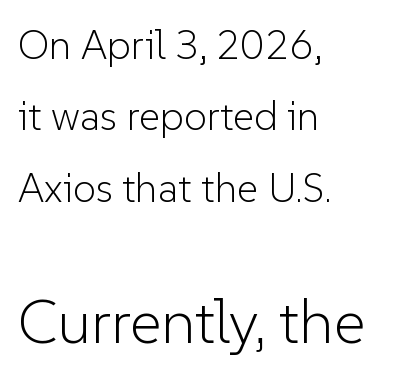
{"serif": "no", "italic": "no", "bold": "no", "weight": "light", "width": "normal", "stroke_contrast": "low", "x_height": "medium", "monospaced": "no", "underline": "no", "align": "left", "line_spacing_ratio": 1.74, "letter_spacing": "normal", "letter_spacing_em": 0.0, "larger_block": "second", "size_ratio": 1.51, "glyph_px": 62}
